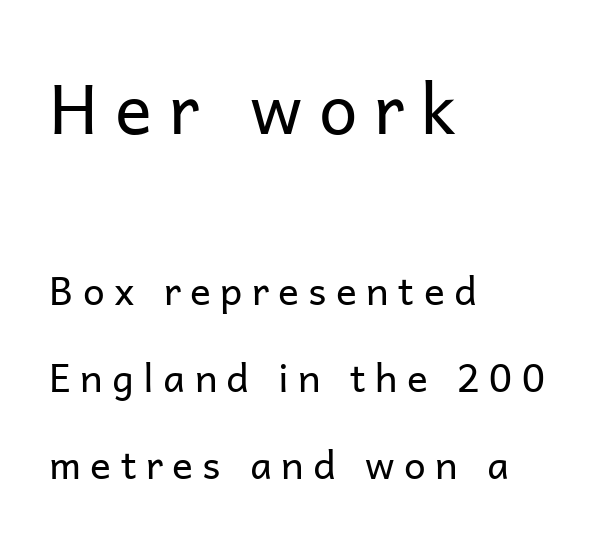
These glyphs show unthickened strokes, regular width or finer. The baseline area is clear. Between one letter and the next there's a generous, obvious gap. Baseline-to-baseline distance is far greater than the letter height.
